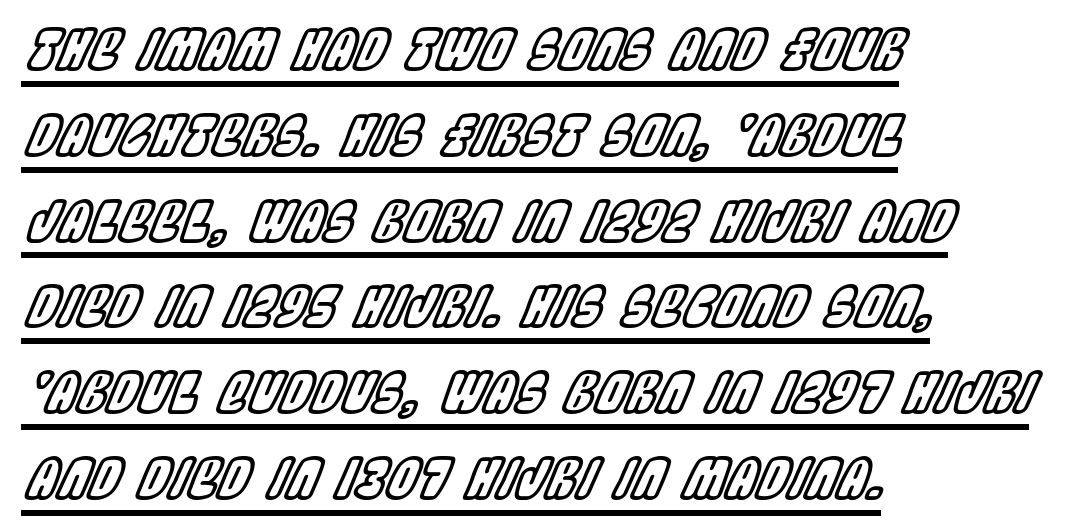
The image shows 55 px condensed type, italic (leaning right); set left-aligned, normal line spacing (1.56x), normal letter spacing, underlined; a large x-height.
